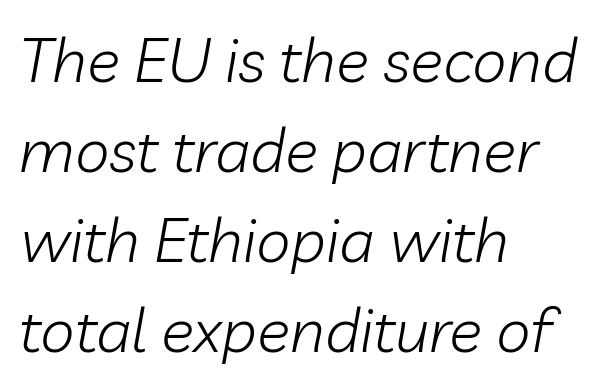
The image shows 62 px light type, italic (leaning right); set left-aligned, normal line spacing (1.45x), normal letter spacing, not underlined; low stroke contrast and a medium x-height.
